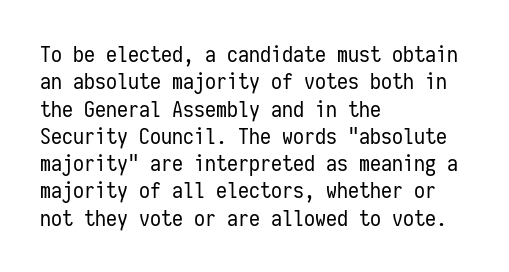
{"italic": "no", "bold": "no", "underline": "no", "align": "left", "line_spacing_ratio": 1.24, "letter_spacing": "normal", "letter_spacing_em": 0.0, "glyph_px": 22}
